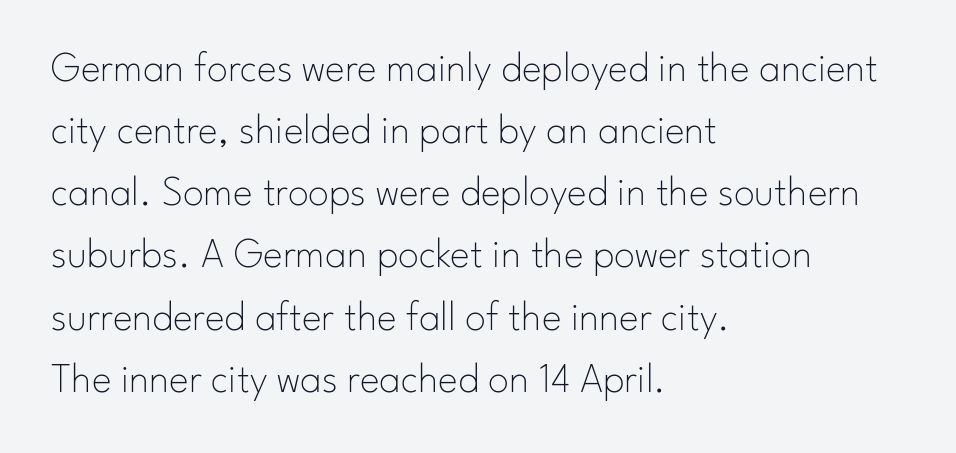
The image shows 42 px thin sans-serif type, upright; set left-aligned, normal line spacing (1.48x), normal letter spacing, not underlined; low stroke contrast and a small x-height.
